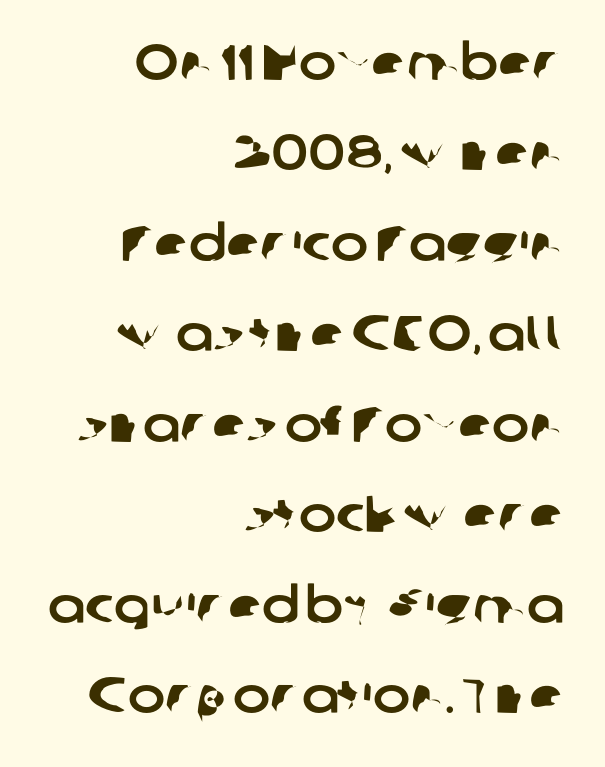
The image shows 50 px sans-serif type; set right-aligned, line spacing 1.81x, normal letter spacing, not underlined; low stroke contrast and a medium x-height.
